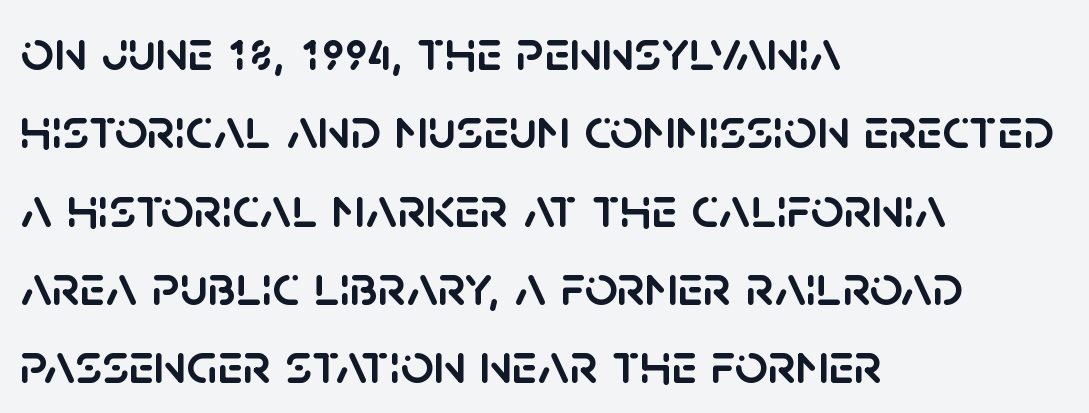
Nobody touched the tracking dial on this one. Posture: upright roman. This sample keeps an unexceptional amount of space between lines. The area under the type is left untouched. Stroke terminals: plain, sans-serif.
